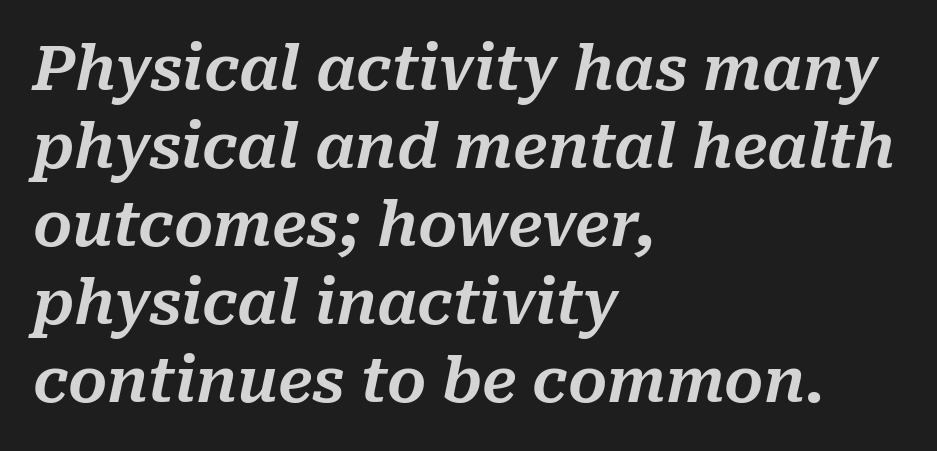
Do the characters align in a grid? No, the font is proportional. Designer's note — italics engaged. Evenly set lines give the paragraph a standard silhouette. Letters rest on an invisible, unmarked baseline.
